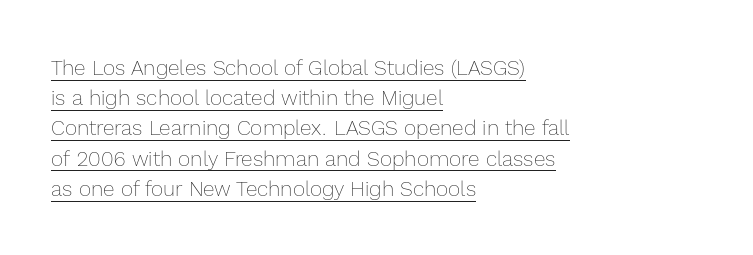
In CSS terms this would be text-align: left. Successive baselines arrive at the customary interval. Tracking value appears to be zero — textbook default spacing. The rendered words wear a rule along their underside. A typesetter would mark this as roman, not italic.
